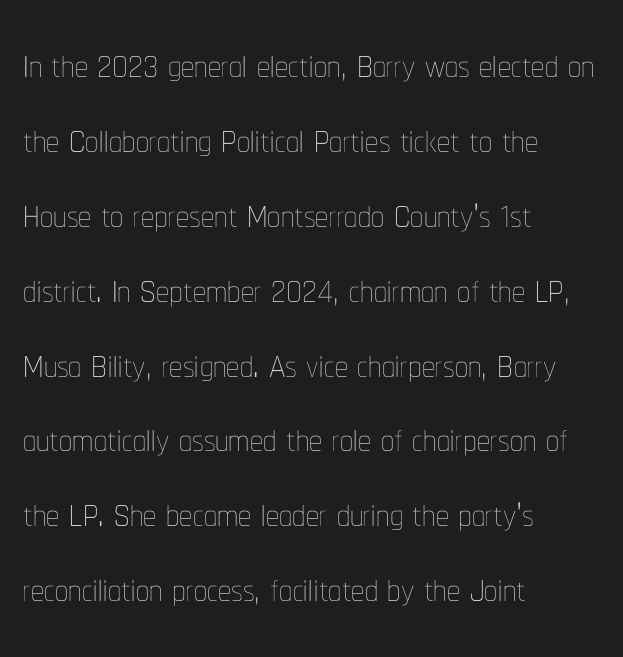
The image shows 52 px thin, condensed type, upright; set left-aligned, normal line spacing (1.44x), normal letter spacing, not underlined; low stroke contrast and a medium x-height.
